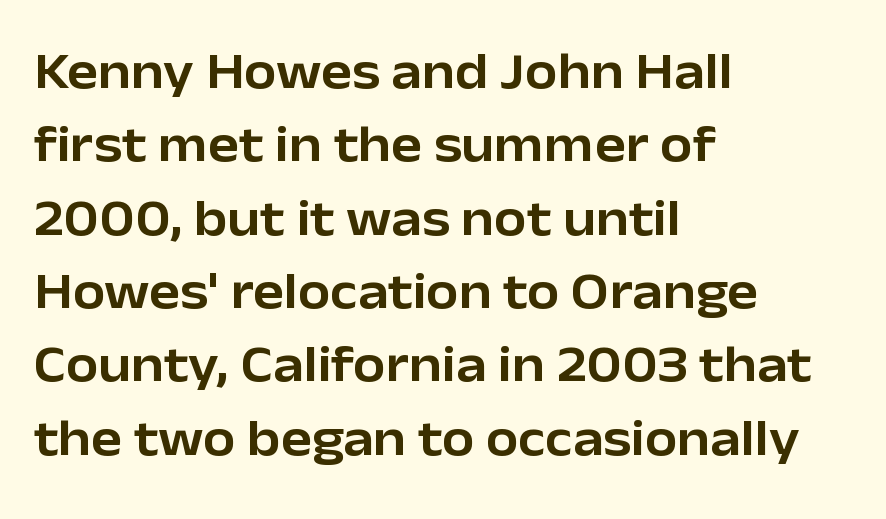
The face used here is rendered with its standard letterfit. In terms of letterform style, serifs are entirely absent. Spacing verdict: proportional, widths tailored to each character. Typeset ragged right — the left edge is the straight one. Glance below the letters and you will spot only blank space.
